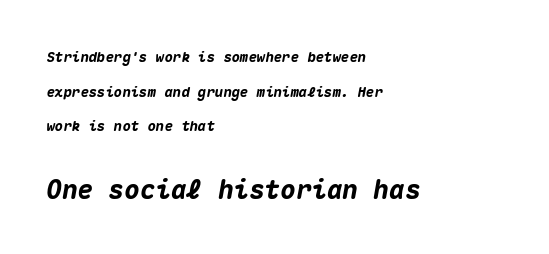
Q: Is the text bold? A: Yes.
Q: Is the text italic (slanted)? A: Yes, it leans right by about 10 degrees.
Q: Is the text underlined? A: No.
Q: How is the paragraph aligned? A: Left-aligned.
Q: Is the spacing between letters normal or unusually wide? A: Normal.
Q: Is the spacing between lines tight, normal or loose? A: Loose.
Q: Which block of text is set in a larger size, the first (top) or the second (bottom)? A: The second (bottom) one.
